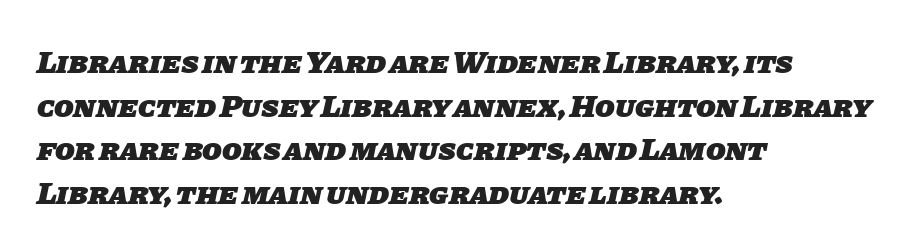
{"bold": "yes", "weight": "heavy", "width": "normal", "stroke_contrast": "low", "x_height": "large", "monospaced": "no", "underline": "no", "align": "left", "line_spacing": "normal", "line_spacing_ratio": 1.36, "letter_spacing": "normal", "letter_spacing_em": 0.0, "glyph_px": 32}
